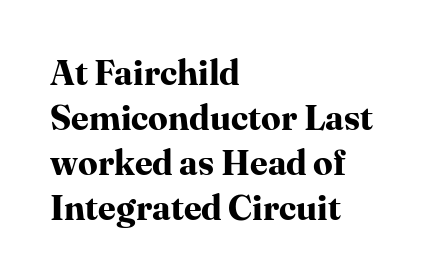
{"serif": "yes", "italic": "no", "bold": "yes", "weight": "bold", "width": "normal", "stroke_contrast": "high", "x_height": "medium", "monospaced": "no", "underline": "no", "align": "left", "line_spacing": "normal", "line_spacing_ratio": 1.29, "letter_spacing": "normal", "letter_spacing_em": 0.0, "glyph_px": 35}
